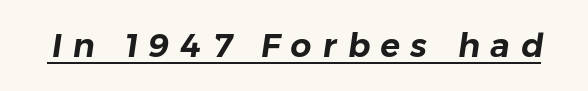
The image shows 33 px sans-serif type; set unusually wide letter spacing (+0.33 em), underlined; low stroke contrast and a medium x-height.
